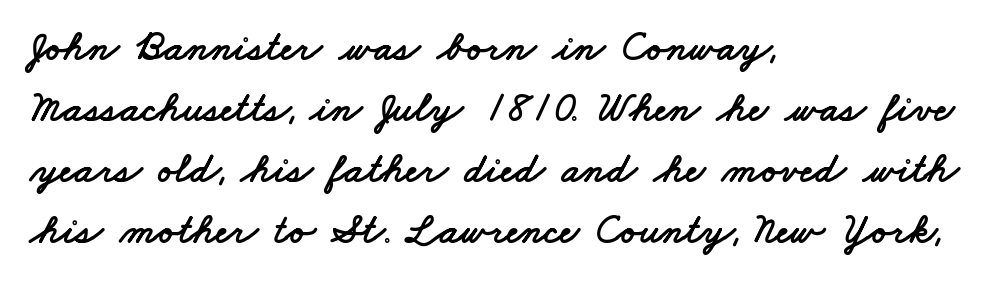
{"serif": "no", "width": "wide", "stroke_contrast": "low", "x_height": "small", "monospaced": "no", "underline": "no", "align": "left", "line_spacing": "normal", "line_spacing_ratio": 1.45, "letter_spacing": "normal", "letter_spacing_em": 0.0, "glyph_px": 42}
